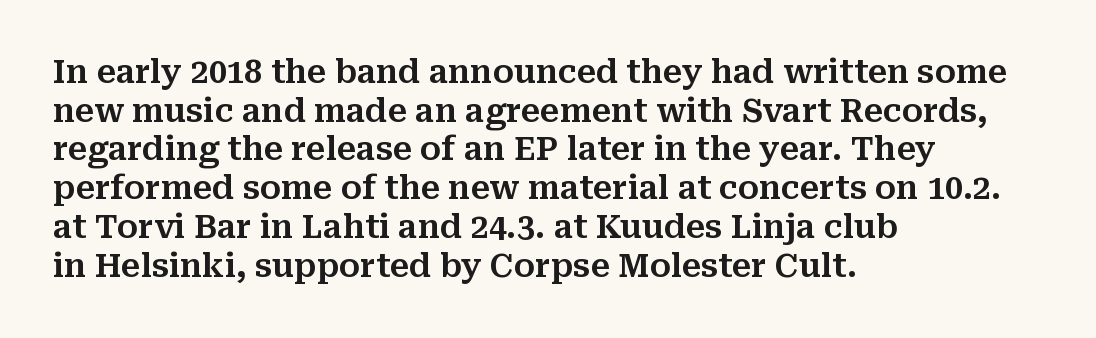
Letterform terminals end in serifs throughout the passage. Here the glyphs are tracked normally, forming tight word shapes. The foot of each line stays bare and open. The lines in this sample share a left origin and differ only in where they stop.
